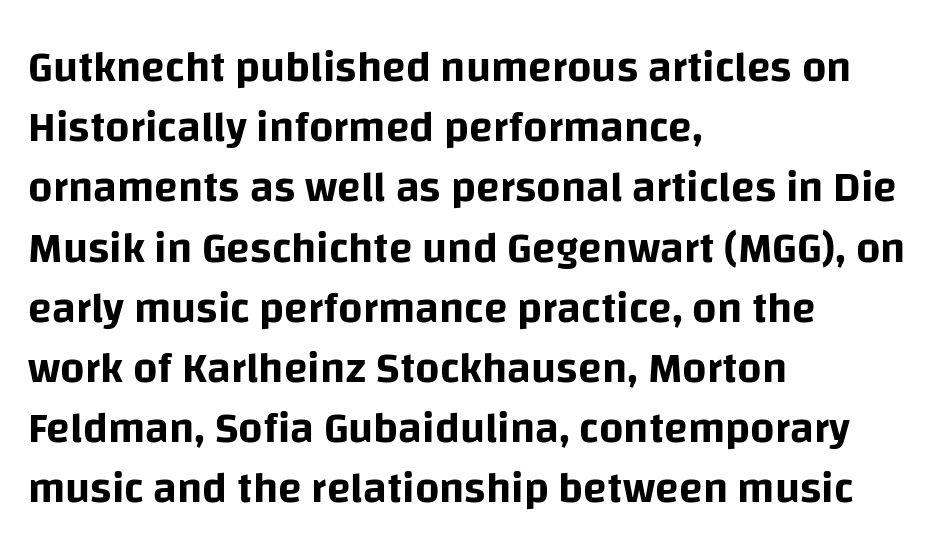
Default kerning and tracking; the words read as compact shapes. Italic? Not at all — the glyphs are vertical. Line beginnings align vertically; line endings do not. Letterform terminals end flat and unadorned throughout the passage. This sample has the flowing, uneven cadence of proportional lettering.
